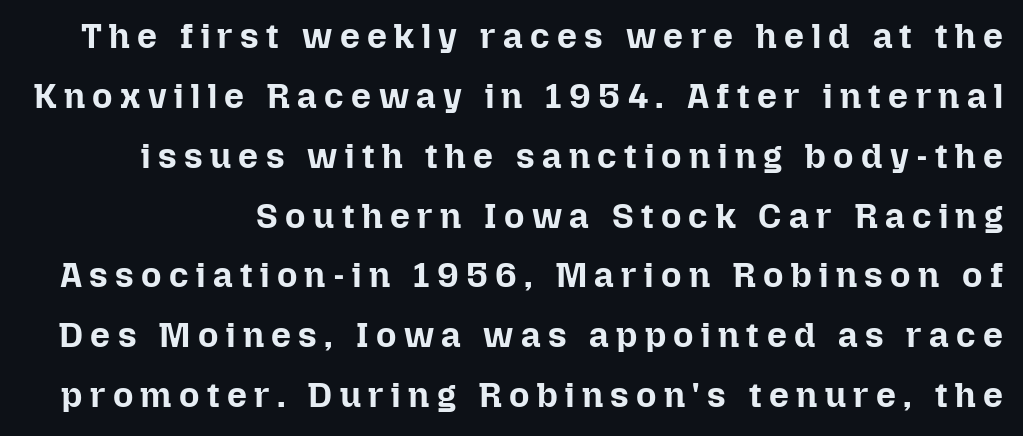
{"italic": "no", "bold": "yes", "weight": "bold", "width": "normal", "stroke_contrast": "low", "x_height": "medium", "monospaced": "no", "underline": "no", "line_spacing_ratio": 1.71, "letter_spacing": "wide", "letter_spacing_em": 0.21, "glyph_px": 35}
